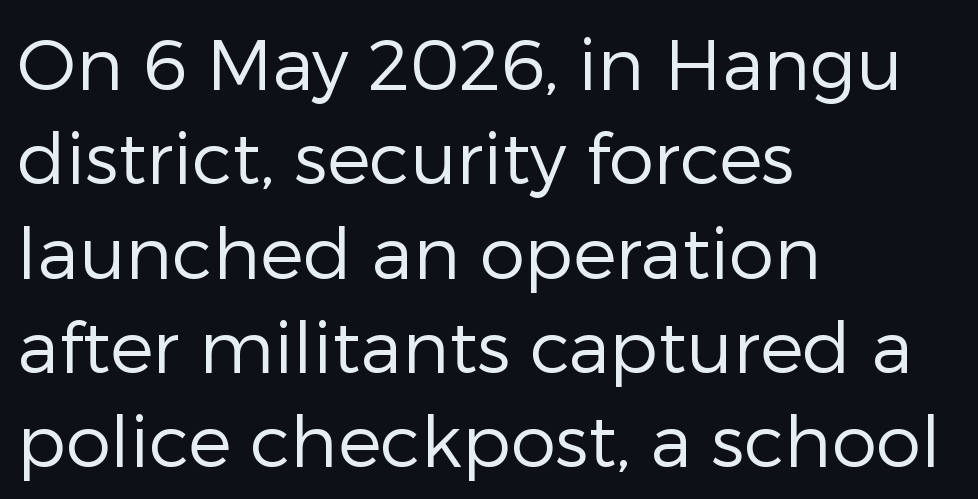
The image shows 72 px regular-weight sans-serif type, upright; set left-aligned, normal line spacing (1.31x), normal letter spacing, not underlined; low stroke contrast and a medium x-height.
